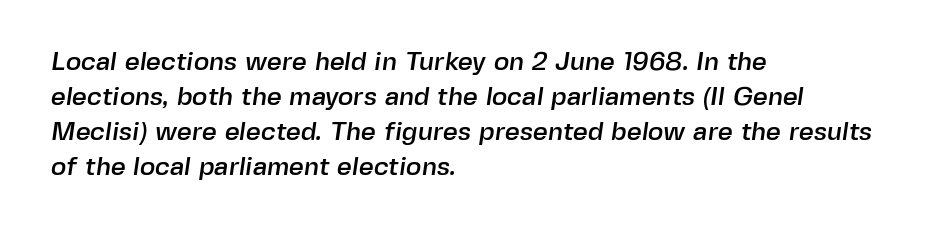
Glance below the letters and you will spot only blank space. A typesetter would call this leading conventional body-copy spacing. Nothing unusual about the tracking: characters are spaced as the font intends. The text block is weighted toward the left margin, trailing off unevenly rightward.
